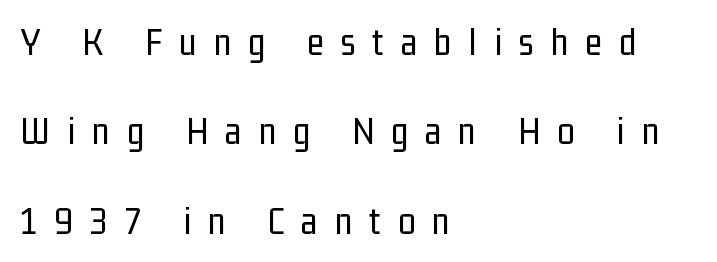
{"serif": "no", "italic": "no", "bold": "no", "weight": "regular", "width": "condensed", "stroke_contrast": "low", "x_height": "medium", "monospaced": "no", "underline": "no", "align": "left", "line_spacing": "loose", "line_spacing_ratio": 2.29, "letter_spacing": "wide", "letter_spacing_em": 0.44, "glyph_px": 39}
